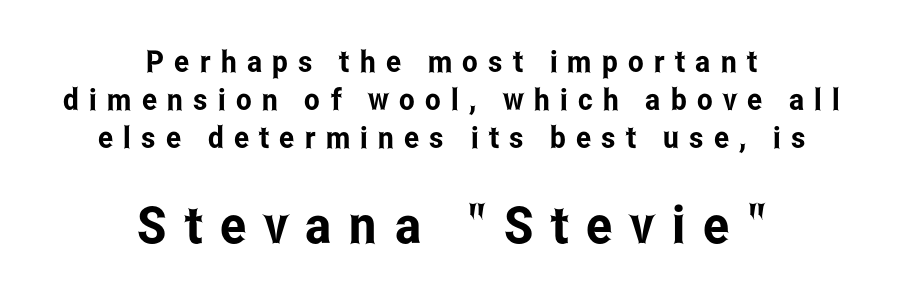
The image shows 52 px condensed sans-serif type, upright; set centered, normal line spacing (1.26x), unusually wide letter spacing (+0.34 em), not underlined; the second (bottom) block is 1.73x larger; low stroke contrast and a medium x-height.
